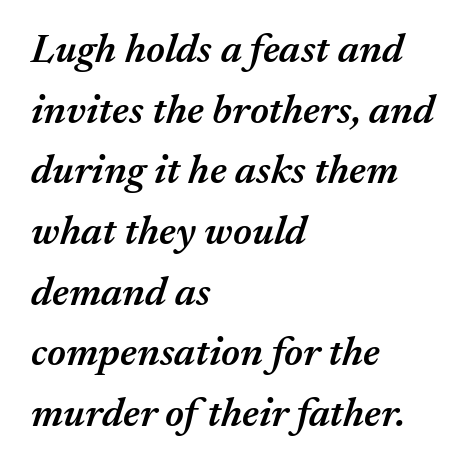
The image shows 41 px semibold type, italic (leaning right); set left-aligned, normal line spacing (1.48x), normal letter spacing, not underlined; medium stroke contrast and a medium x-height.
